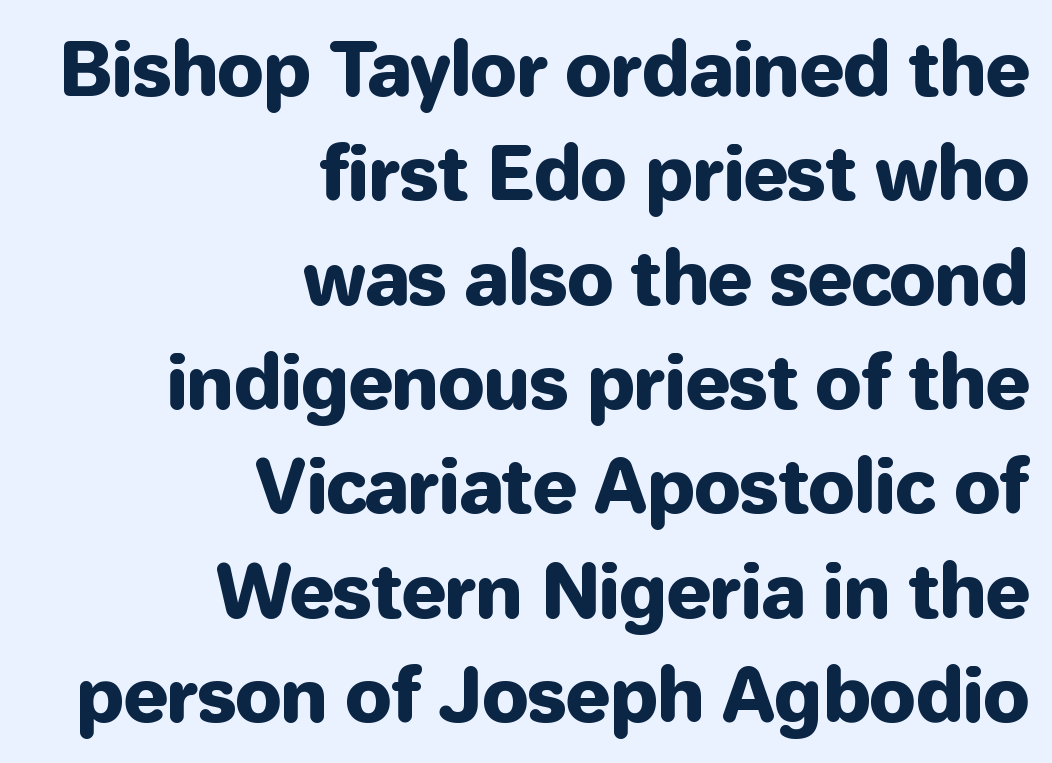
What kind of face is this? One without serifs — a sans. These lines are set flush right with a ragged left edge. Think of a printed novel: that variable character pitch is what you see here. Tracking value appears to be zero — textbook default spacing. A normal amount of white space separates one row of letters from the next.
